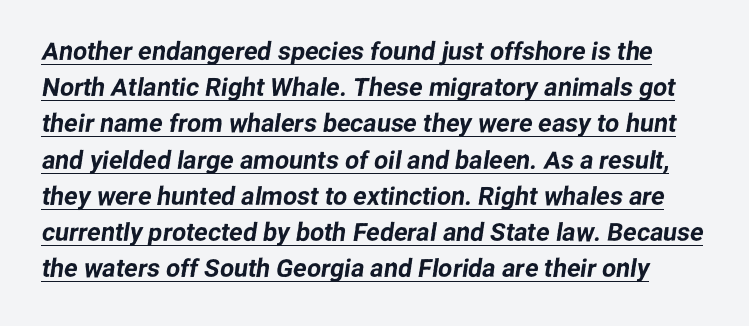
{"underline": "yes", "line_spacing": "normal", "line_spacing_ratio": 1.45, "letter_spacing": "normal", "letter_spacing_em": 0.0, "glyph_px": 25}
